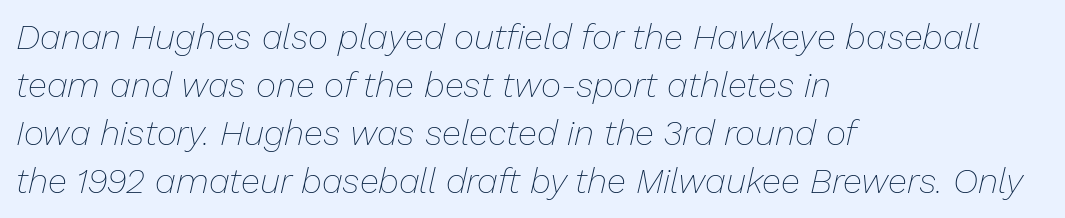
The image shows 35 px thin type, italic (leaning right); set left-aligned, normal line spacing (1.37x), normal letter spacing, not underlined; low stroke contrast and a medium x-height.
